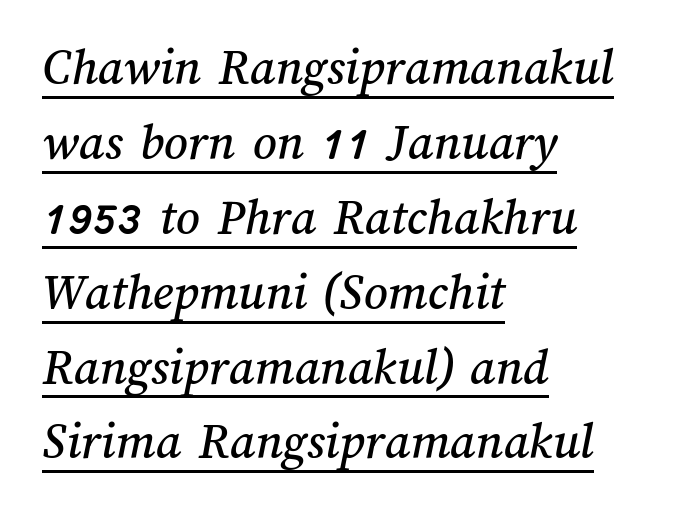
The image shows 52 px text type; set left-aligned, normal line spacing (1.44x), normal letter spacing, underlined; medium stroke contrast and a medium x-height.
